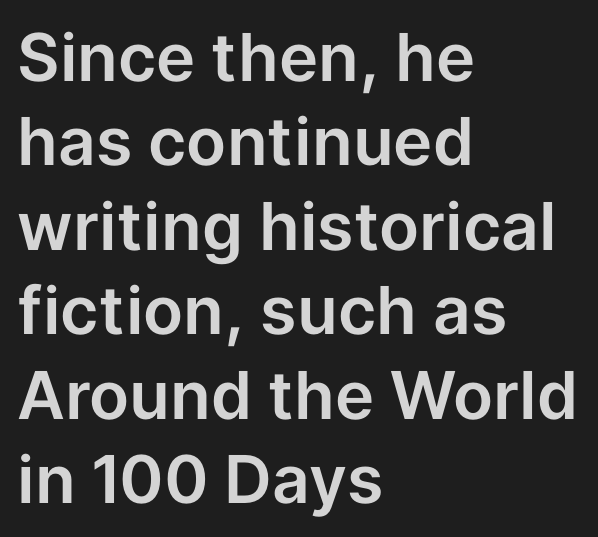
The image shows 66 px sans-serif type, upright; set left-aligned, normal line spacing (1.28x), normal letter spacing, not underlined; low stroke contrast and a medium x-height.
